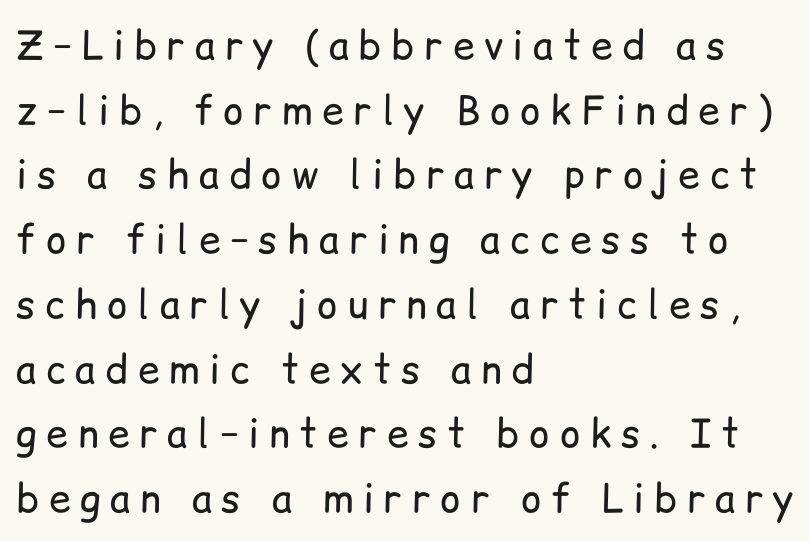
Q: Is the text bold? A: No.
Q: Is the text italic (slanted)? A: No, it is upright.
Q: Is the typeface a serif or a sans-serif typeface? A: Sans-serif.
Q: Is the text underlined? A: No.
Q: How is the paragraph aligned? A: Left-aligned.
Q: Is the spacing between letters normal or unusually wide? A: Unusually wide.
Q: Is the spacing between lines tight, normal or loose? A: Normal.
Q: Width (condensed, normal, or wide)? A: Normal.
Q: Stroke contrast? A: Low.
Q: x-height? A: Medium.
Q: Monospaced? A: No.
